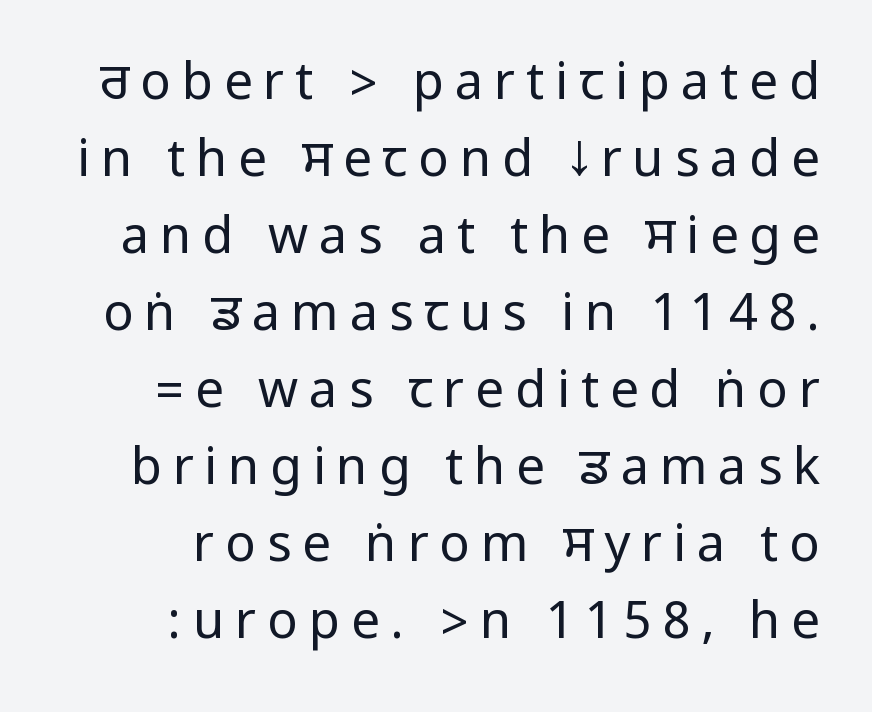
Weight: in the light-to-regular range. The horizontal fit of the characters is loose and conspicuously gappy. Compared with typical paragraphs, the rows here are spaced about the same. Underline: absent.
